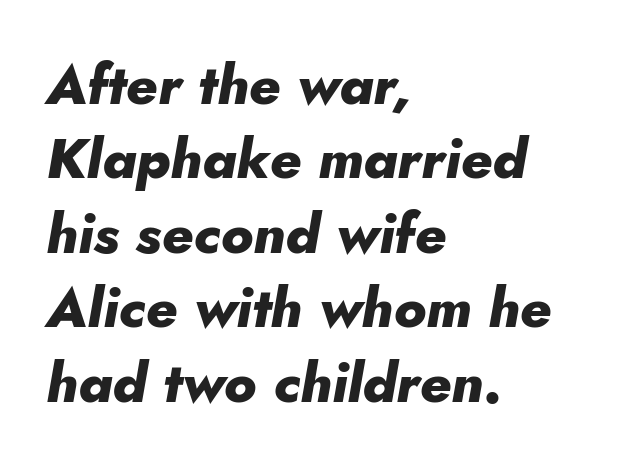
Just letters on the line, the space beneath them empty. How are the letters spaced? Ordinarily, with no added tracking. The lettering tilts uniformly, giving the passage an italic look. The space between consecutive lines is moderate. Its strokes are broad and dark, the hallmark of bold type. Line starts are locked; line ends wander.
